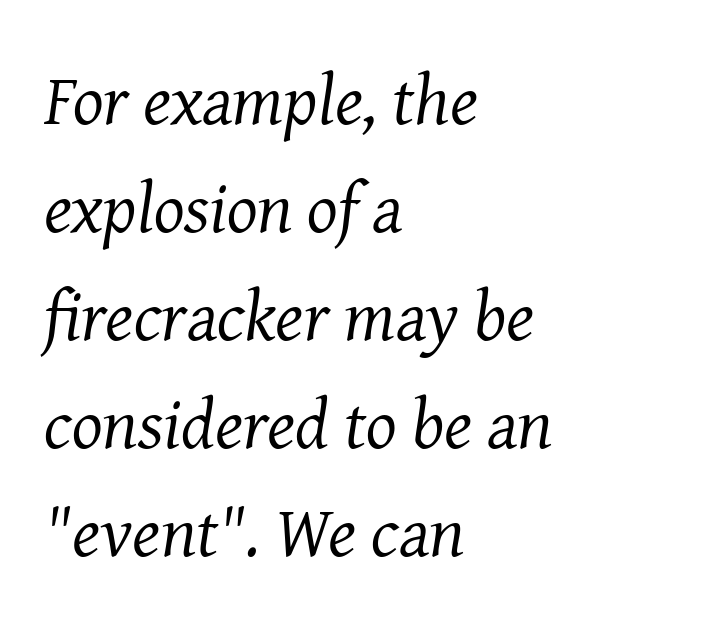
Q: Is the text bold? A: No.
Q: Is the text italic (slanted)? A: Yes, it leans right by about 8 degrees.
Q: Is the typeface a serif or a sans-serif typeface? A: Serif.
Q: Is the text underlined? A: No.
Q: How is the paragraph aligned? A: Left-aligned.
Q: Is the spacing between letters normal or unusually wide? A: Normal.
Q: Is the spacing between lines tight, normal or loose? A: Normal.
Q: Width (condensed, normal, or wide)? A: Normal.
Q: Stroke contrast? A: Medium.
Q: x-height? A: Medium.
Q: Monospaced? A: No.
